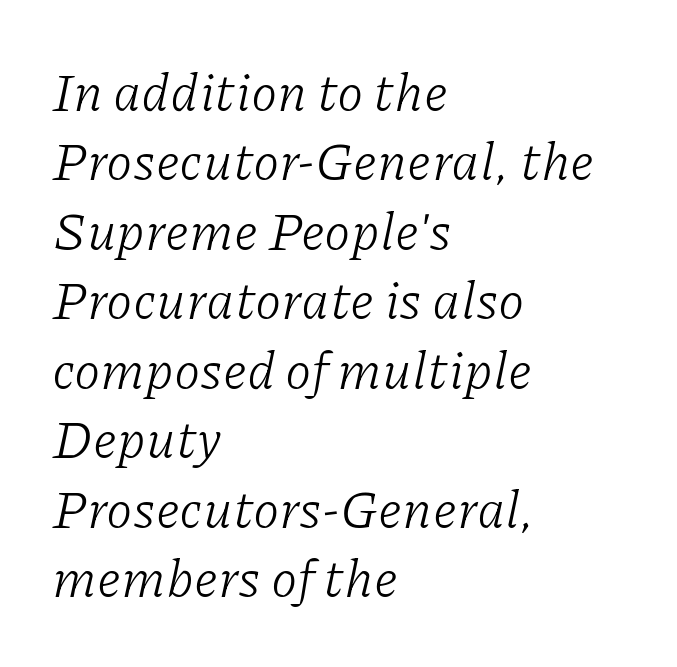
Q: Is the text bold? A: No.
Q: Is the text italic (slanted)? A: Yes, it leans right by about 11 degrees.
Q: Is the typeface a serif or a sans-serif typeface? A: Serif.
Q: Is the text underlined? A: No.
Q: How is the paragraph aligned? A: Left-aligned.
Q: Is the spacing between letters normal or unusually wide? A: Normal.
Q: Is the spacing between lines tight, normal or loose? A: Normal.
Q: Width (condensed, normal, or wide)? A: Normal.
Q: Stroke contrast? A: Low.
Q: x-height? A: Medium.
Q: Monospaced? A: No.
